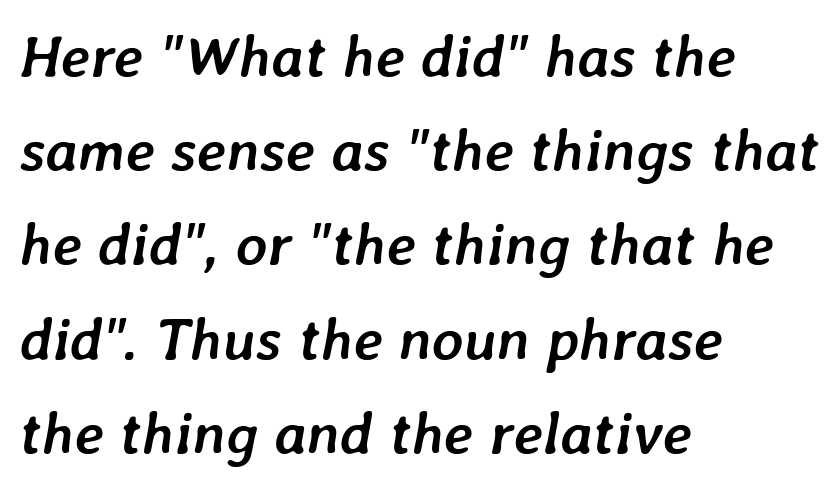
The image shows 60 px semibold type, italic (leaning right); set left-aligned, normal line spacing (1.57x), normal letter spacing, not underlined; low stroke contrast and a medium x-height.
